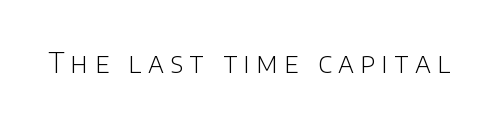
Q: Is the text bold? A: No.
Q: Is the text italic (slanted)? A: No, it is upright.
Q: Is the typeface a serif or a sans-serif typeface? A: Sans-serif.
Q: Is the text underlined? A: No.
Q: Is the spacing between letters normal or unusually wide? A: Unusually wide.
Q: Width (condensed, normal, or wide)? A: Normal.
Q: Stroke contrast? A: Low.
Q: x-height? A: Large.
Q: Monospaced? A: No.
